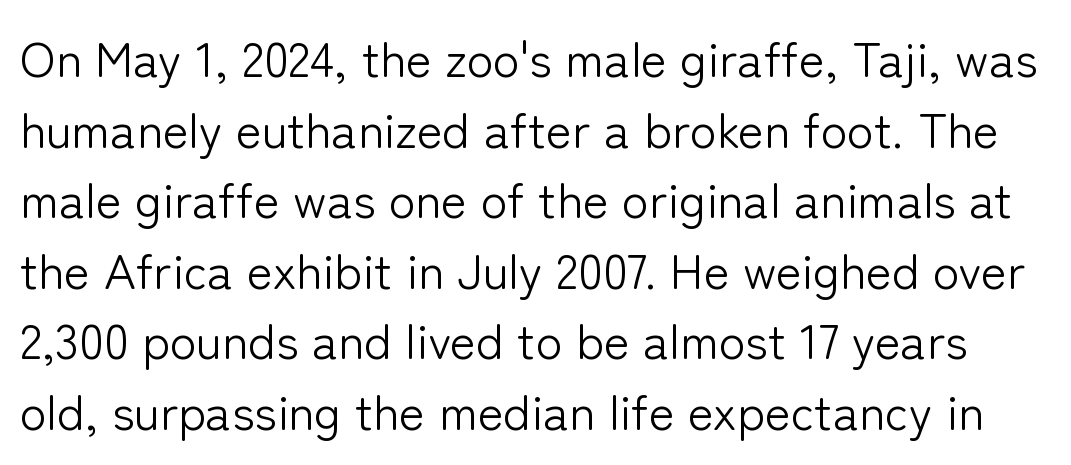
The tracking reads as untouched default to a designer's eye. It's the straight-up-and-down kind of type. You could not count columns in this text — the font is proportionally spaced. The designer left line spacing at the default.
